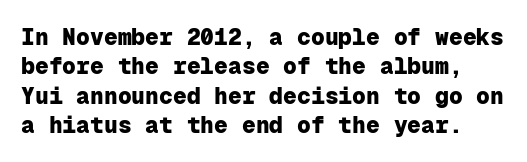
{"italic": "no", "bold": "yes", "underline": "no", "line_spacing": "normal", "line_spacing_ratio": 1.28, "letter_spacing": "normal", "letter_spacing_em": 0.0, "glyph_px": 23}
